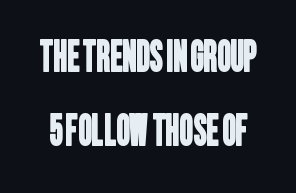
Q: Is the typeface a serif or a sans-serif typeface? A: Sans-serif.
Q: Is the text underlined? A: No.
Q: Is the spacing between letters normal or unusually wide? A: Normal.
Q: Width (condensed, normal, or wide)? A: Condensed.
Q: Stroke contrast? A: Low.
Q: x-height? A: Large.
Q: Monospaced? A: No.
